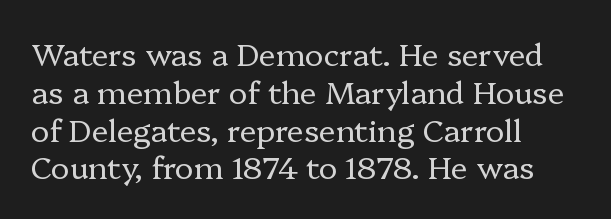
The image shows 31 px regular-weight serif type, upright; set left-aligned, line spacing 1.22x, normal letter spacing, not underlined; low stroke contrast and a medium x-height.
